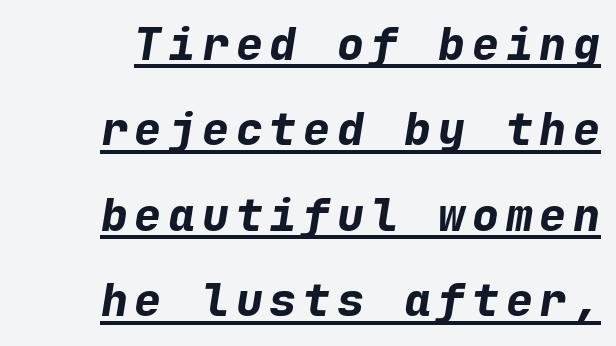
{"italic": "yes", "lean": "right", "slant_degrees": 9, "bold": "yes", "weight": "bold", "width": "normal", "stroke_contrast": "low", "x_height": "medium", "monospaced": "yes", "underline": "yes", "line_spacing": "loose", "line_spacing_ratio": 1.9, "glyph_px": 45}
